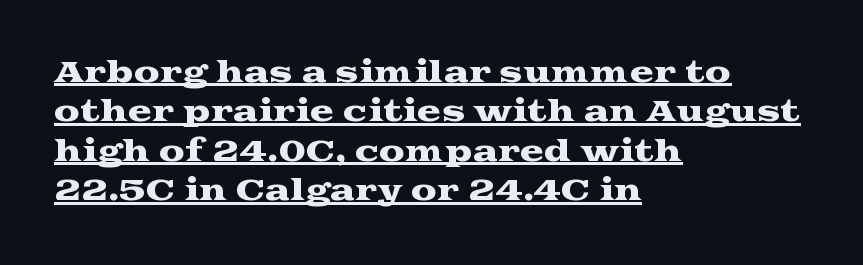
Q: Is the text italic (slanted)? A: No, it is upright.
Q: Is the typeface a serif or a sans-serif typeface? A: Serif.
Q: Is the text underlined? A: Yes.
Q: How is the paragraph aligned? A: Left-aligned.
Q: Is the spacing between letters normal or unusually wide? A: Normal.
Q: Is the spacing between lines tight, normal or loose? A: Normal.
Q: Width (condensed, normal, or wide)? A: Wide.
Q: Stroke contrast? A: Medium.
Q: x-height? A: Medium.
Q: Monospaced? A: No.
